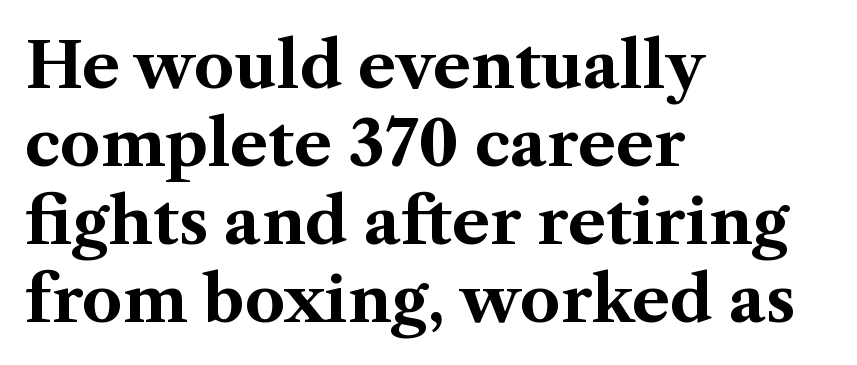
{"serif": "yes", "italic": "no", "bold": "yes", "weight": "bold", "width": "normal", "stroke_contrast": "medium", "x_height": "medium", "monospaced": "no", "underline": "no", "align": "left", "line_spacing_ratio": 1.22, "letter_spacing": "normal", "letter_spacing_em": 0.0, "glyph_px": 64}
